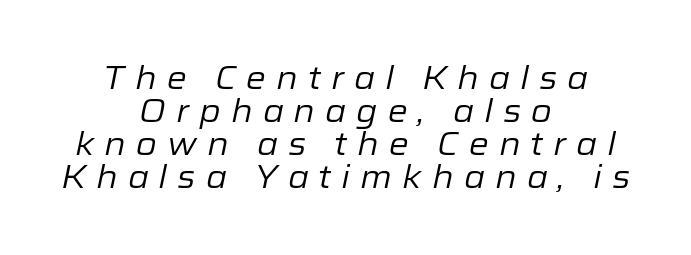
Between one letter and the next there's a generous, obvious gap. Horizontal alignment here is central, giving a formal, balanced look. You could not count columns in this text — the font is proportionally spaced. A clean baseline with only descenders dipping below it.
